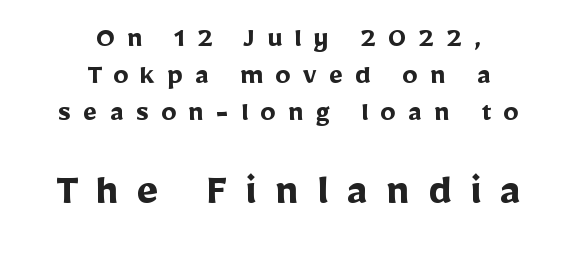
Nobody drew a line under any word here. Which of the two is more prominent by size? The second, at the bottom. Typographic density is high because the face is bold. The letters are spread apart with noticeably loose tracking.
